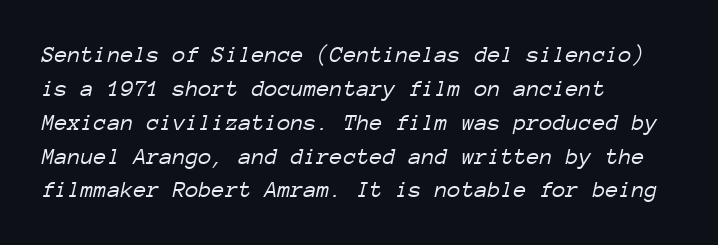
{"italic": "yes", "lean": "right", "slant_degrees": 12, "bold": "no", "underline": "no", "align": "left", "line_spacing": "normal", "line_spacing_ratio": 1.41, "letter_spacing": "normal", "letter_spacing_em": 0.0, "glyph_px": 24}
